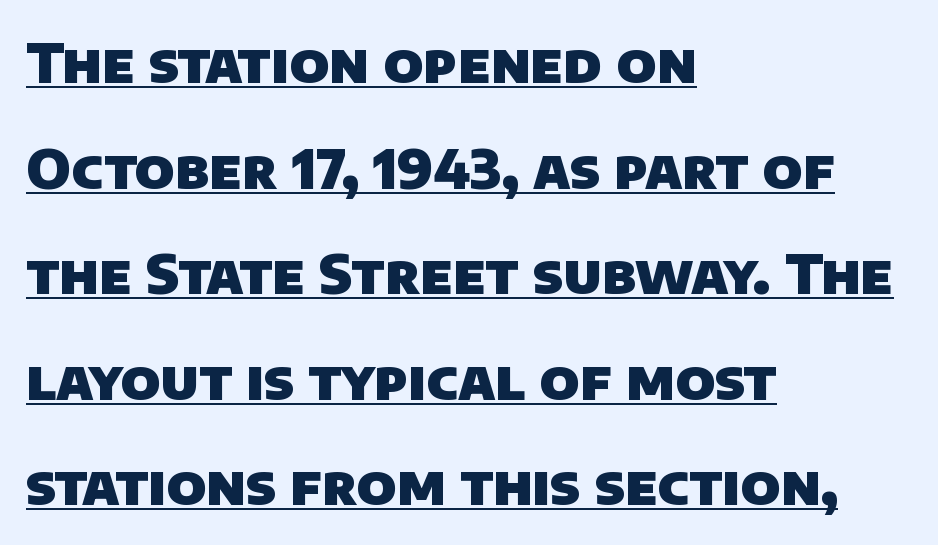
Q: Is the text bold? A: Yes.
Q: Is the typeface a serif or a sans-serif typeface? A: Sans-serif.
Q: Is the text underlined? A: Yes.
Q: How is the paragraph aligned? A: Left-aligned.
Q: Is the spacing between letters normal or unusually wide? A: Normal.
Q: Is the spacing between lines tight, normal or loose? A: Loose.
Q: Width (condensed, normal, or wide)? A: Normal.
Q: Stroke contrast? A: Low.
Q: x-height? A: Large.
Q: Monospaced? A: No.
